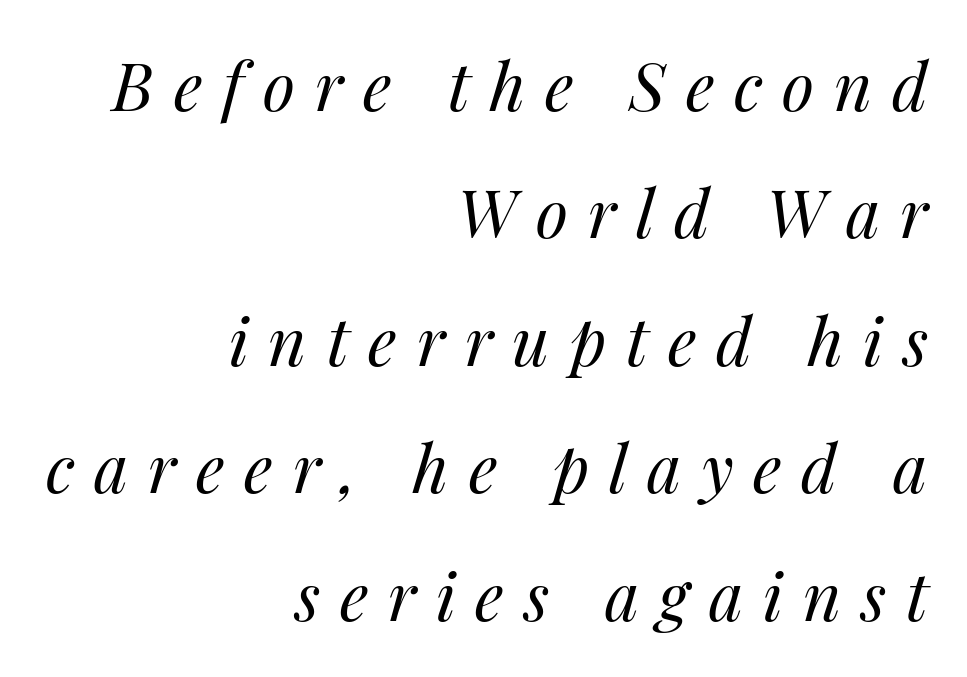
{"italic": "yes", "lean": "right", "slant_degrees": 14, "bold": "no", "weight": "regular", "width": "normal", "stroke_contrast": "medium", "x_height": "medium", "monospaced": "no", "underline": "no", "align": "right", "line_spacing": "loose", "line_spacing_ratio": 1.93, "letter_spacing": "wide", "letter_spacing_em": 0.3, "glyph_px": 66}
